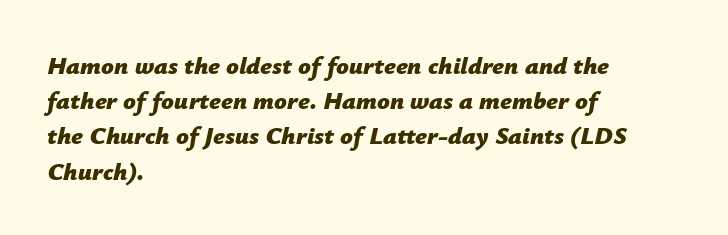
Short note: letters normally spaced. A dark, heavy texture on the line: the type is bold. Is there much room between lines? A standard amount, neither cramped nor airy. The whole block is typeset with a tilt. Caption: multi-line text, flush left, ragged right.
